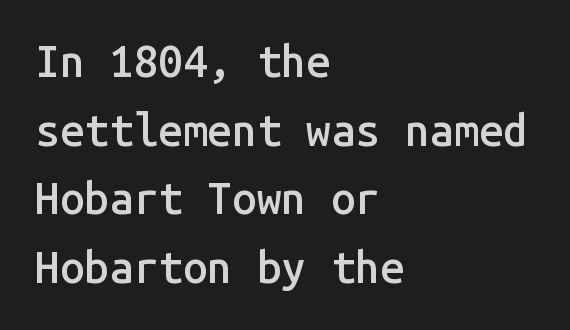
Q: Is the text bold? A: Semi-bold.
Q: Is the text italic (slanted)? A: No, it is upright.
Q: Is the typeface a serif or a sans-serif typeface? A: Sans-serif.
Q: Is the text underlined? A: No.
Q: How is the paragraph aligned? A: Left-aligned.
Q: Is the spacing between letters normal or unusually wide? A: Normal.
Q: Is the spacing between lines tight, normal or loose? A: Normal.
Q: Width (condensed, normal, or wide)? A: Normal.
Q: Stroke contrast? A: Low.
Q: x-height? A: Medium.
Q: Monospaced? A: Yes.
